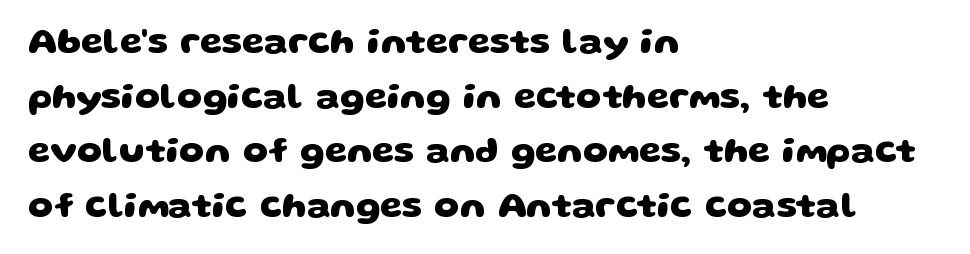
The characters look thick and weighty, a clear bold. Each letter keeps its own natural width here, so spacing adapts to shape. Nothing sits at the stroke ends, so this counts as sans-serif. Bare-footed words on every line.
